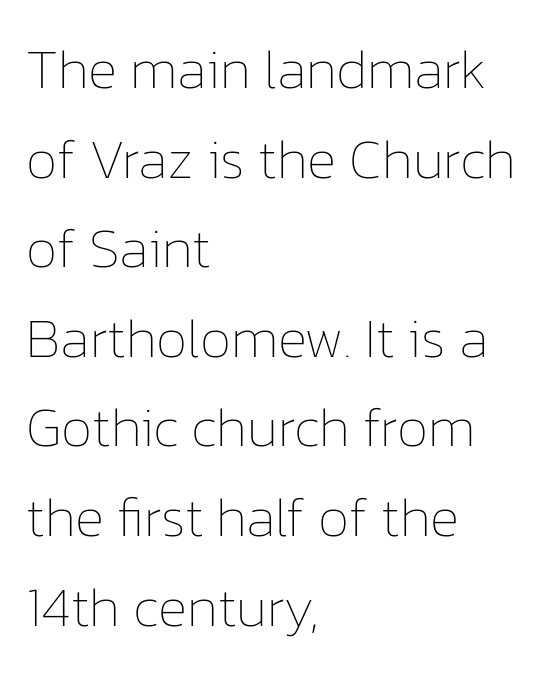
Q: Is the text bold? A: No.
Q: Is the text italic (slanted)? A: No, it is upright.
Q: Is the text underlined? A: No.
Q: How is the paragraph aligned? A: Left-aligned.
Q: Is the spacing between letters normal or unusually wide? A: Normal.
Q: Is the spacing between lines tight, normal or loose? A: Normal.
Q: Width (condensed, normal, or wide)? A: Normal.
Q: Stroke contrast? A: Low.
Q: x-height? A: Medium.
Q: Monospaced? A: No.
